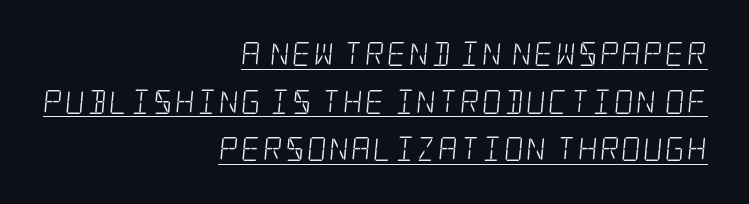
Q: Is the text bold? A: No.
Q: Is the text underlined? A: Yes.
Q: How is the paragraph aligned? A: Right-aligned.
Q: Is the spacing between lines tight, normal or loose? A: Loose.
